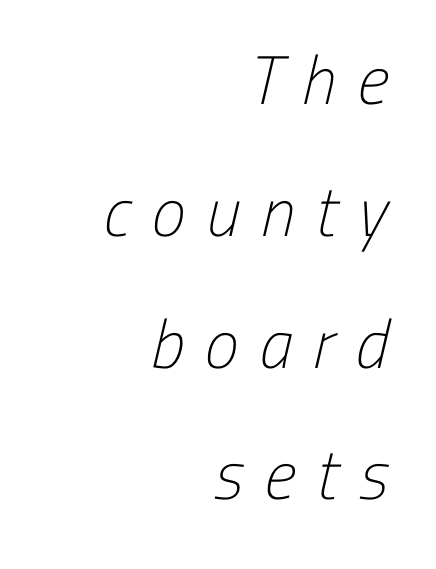
Stroke thickness stays within the range of a standard reading face or lighter. This sample is right-justified, so line beginnings fall wherever the words allow. Any mark beneath the type? The region is blank. Does the type have serifs? No, each stem ends abruptly. Honestly, the rows look like they've been pulled way apart. In terms of letterspacing, this is a distinctly airy, spread setting.
